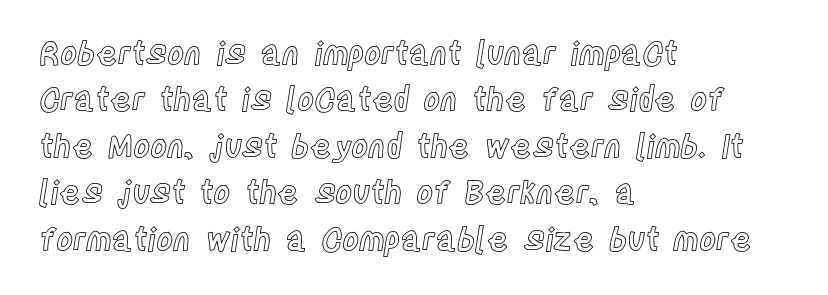
The image shows 32 px condensed type; set left-aligned, normal line spacing (1.45x), normal letter spacing, not underlined; a large x-height.
